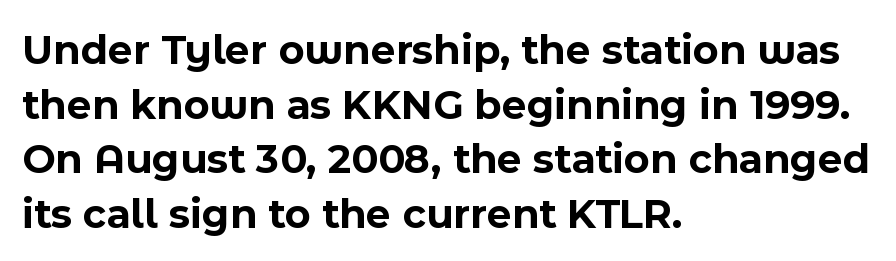
{"serif": "no", "italic": "no", "bold": "yes", "weight": "bold", "width": "normal", "x_height": "medium", "monospaced": "no", "underline": "no", "align": "left", "line_spacing": "normal", "line_spacing_ratio": 1.27, "letter_spacing": "normal", "letter_spacing_em": 0.0, "glyph_px": 43}
